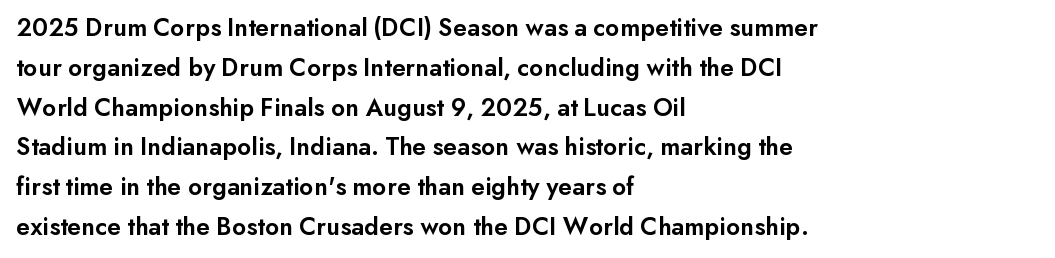
Q: Is the text bold? A: Semi-bold.
Q: Is the text italic (slanted)? A: No, it is upright.
Q: Is the text underlined? A: No.
Q: How is the paragraph aligned? A: Left-aligned.
Q: Is the spacing between letters normal or unusually wide? A: Normal.
Q: Is the spacing between lines tight, normal or loose? A: Normal.
